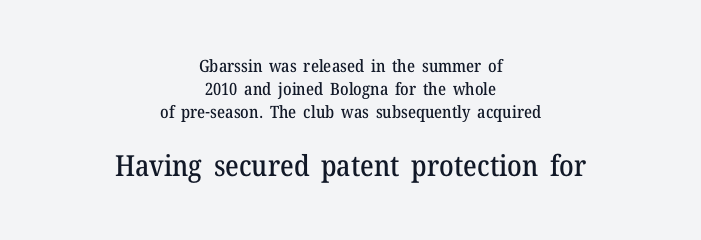
Q: Is the text italic (slanted)? A: No, it is upright.
Q: Is the typeface a serif or a sans-serif typeface? A: Serif.
Q: Is the text underlined? A: No.
Q: How is the paragraph aligned? A: Centered.
Q: Is the spacing between letters normal or unusually wide? A: Normal.
Q: Is the spacing between lines tight, normal or loose? A: Normal.
Q: Which block of text is set in a larger size, the first (top) or the second (bottom)? A: The second (bottom) one.
Q: Width (condensed, normal, or wide)? A: Normal.
Q: Stroke contrast? A: Medium.
Q: x-height? A: Medium.
Q: Monospaced? A: No.
